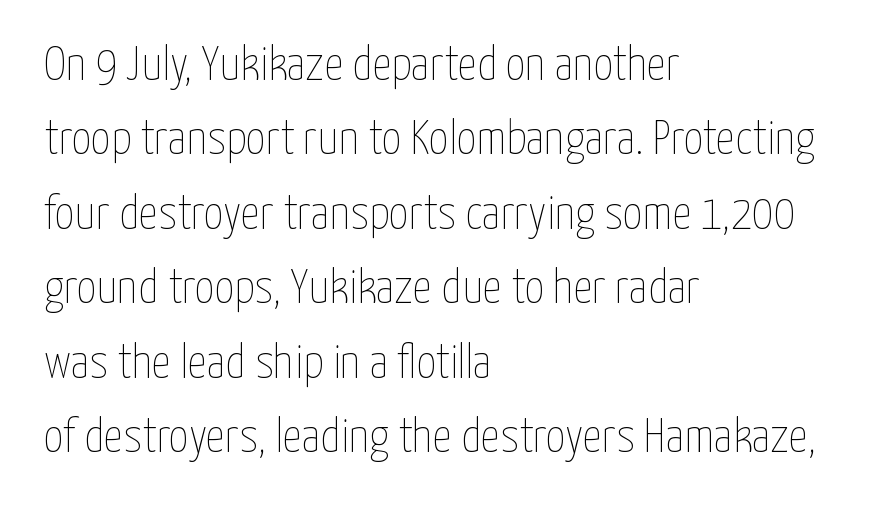
The words here are not underlined. The face looks like a standard text weight, possibly lighter. A typesetter would call this proportional, since set widths differ per character. This sample uses an upright cut, with every glyph sitting square on the baseline. Honestly, the letter spacing is just normal — you wouldn't notice it.
